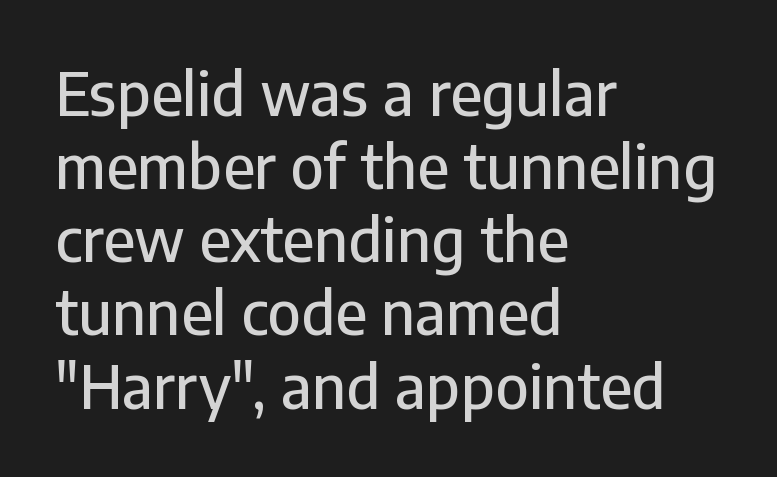
Q: Is the text italic (slanted)? A: No, it is upright.
Q: Is the typeface a serif or a sans-serif typeface? A: Sans-serif.
Q: Is the text underlined? A: No.
Q: How is the paragraph aligned? A: Left-aligned.
Q: Is the spacing between letters normal or unusually wide? A: Normal.
Q: Width (condensed, normal, or wide)? A: Normal.
Q: Stroke contrast? A: Low.
Q: x-height? A: Medium.
Q: Monospaced? A: No.
